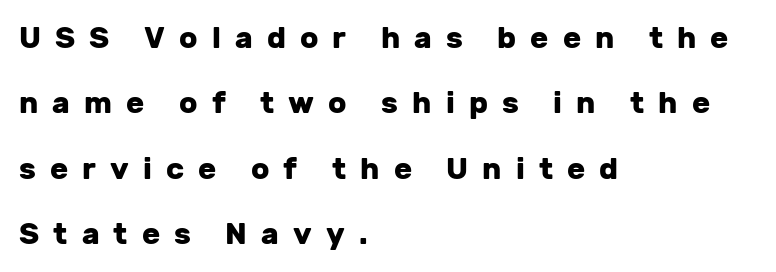
{"serif": "no", "italic": "no", "bold": "yes", "weight": "heavy", "width": "normal", "stroke_contrast": "low", "x_height": "medium", "monospaced": "no", "underline": "no", "align": "left", "line_spacing": "loose", "line_spacing_ratio": 2.18, "letter_spacing": "wide", "letter_spacing_em": 0.47, "glyph_px": 30}
